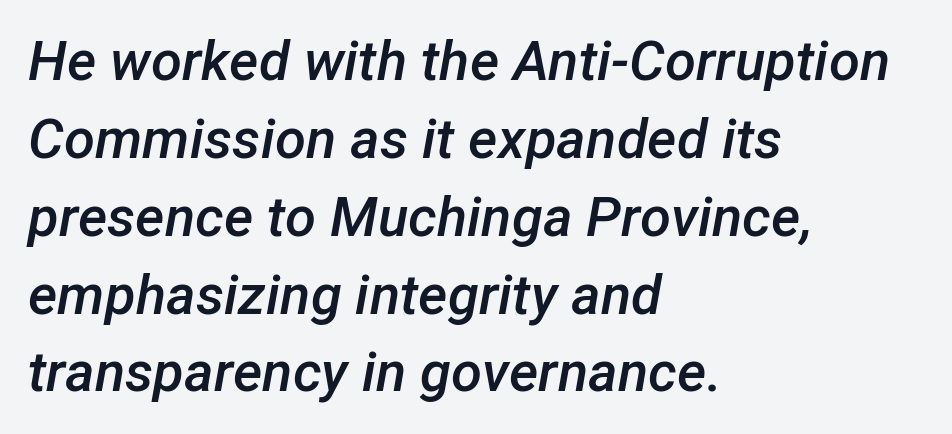
Caption: semibold face, moderately heavy strokes. Any mark beneath the type? The region is blank. Line spacing here is normal. The specimen reads as italic at a glance.
